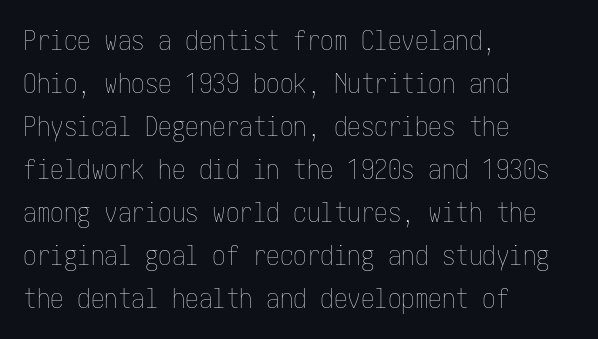
{"italic": "no", "bold": "no", "underline": "no", "align": "left", "line_spacing": "normal", "line_spacing_ratio": 1.59, "letter_spacing": "normal", "letter_spacing_em": 0.0, "glyph_px": 27}
